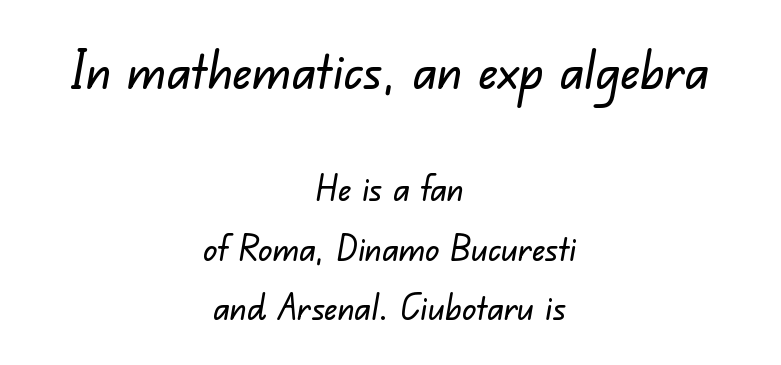
A centered setting, common on invitations and titles, is used for this passage. The face used here is rendered with its standard letterfit. Check the space under the baseline: it is left empty. Proportional: the letters do not fall into vertical columns.
